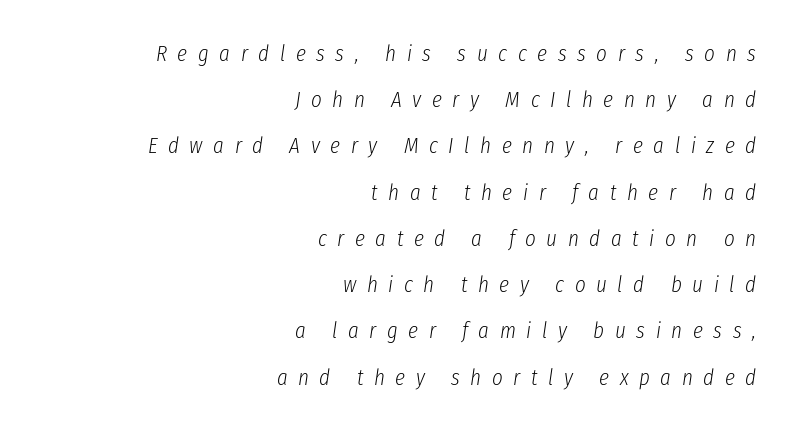
The image shows 23 px text type, italic (leaning right); set right-aligned, loose line spacing (2.01x), unusually wide letter spacing (+0.46 em), not underlined.
